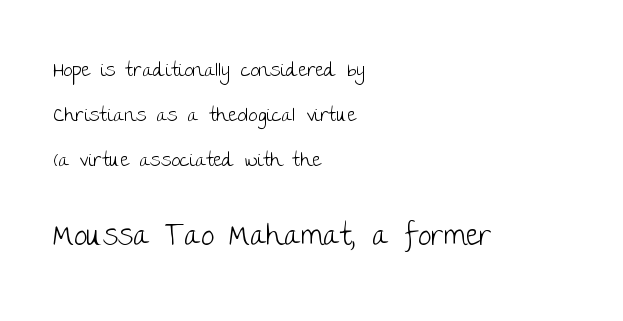
Q: Is the text bold? A: No.
Q: Is the text italic (slanted)? A: No, it is upright.
Q: Is the typeface a serif or a sans-serif typeface? A: Sans-serif.
Q: Is the text underlined? A: No.
Q: How is the paragraph aligned? A: Left-aligned.
Q: Is the spacing between letters normal or unusually wide? A: Normal.
Q: Is the spacing between lines tight, normal or loose? A: Loose.
Q: Which block of text is set in a larger size, the first (top) or the second (bottom)? A: The second (bottom) one.
Q: Width (condensed, normal, or wide)? A: Normal.
Q: Stroke contrast? A: Low.
Q: x-height? A: Large.
Q: Monospaced? A: No.
